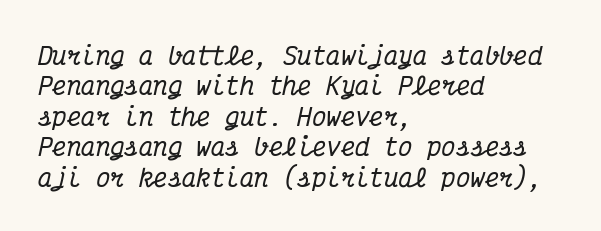
The passage is arranged the way most books set body copy — flush left. Compared with typical body copy, the letter spacing here is the same. The line-height multiplier appears to be the usual default. When letters slant like this, we call the style italic.
